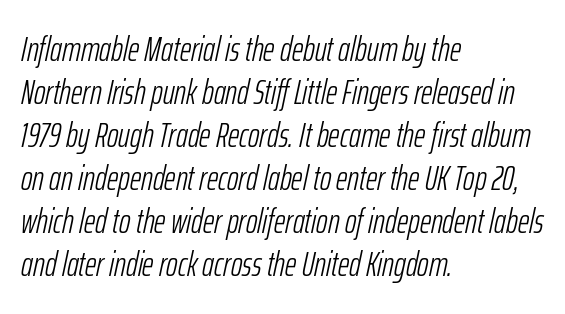
{"italic": "yes", "lean": "right", "slant_degrees": 12, "bold": "no", "weight": "light", "width": "condensed", "stroke_contrast": "low", "x_height": "medium", "monospaced": "no", "underline": "no", "align": "left", "line_spacing_ratio": 1.23, "letter_spacing": "normal", "letter_spacing_em": 0.0, "glyph_px": 35}
